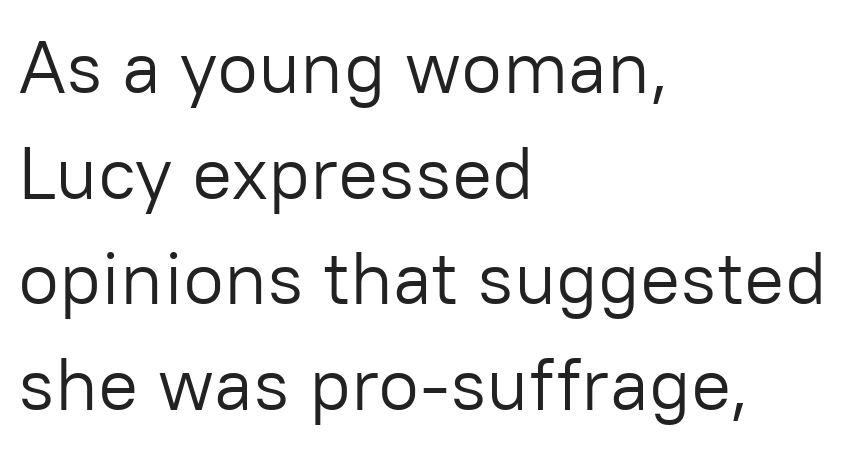
A student would call this left alignment; a typographer would say flush left, rag right. If you drew a line through each stem, it would be perfectly vertical. Rows of type keep a routine distance in the vertical direction. Caption: face not bold, strokes unweighted. The specimen omits any rule beneath the text block's lines. Here the designer chose a conventional face with non-uniform glyph widths.
